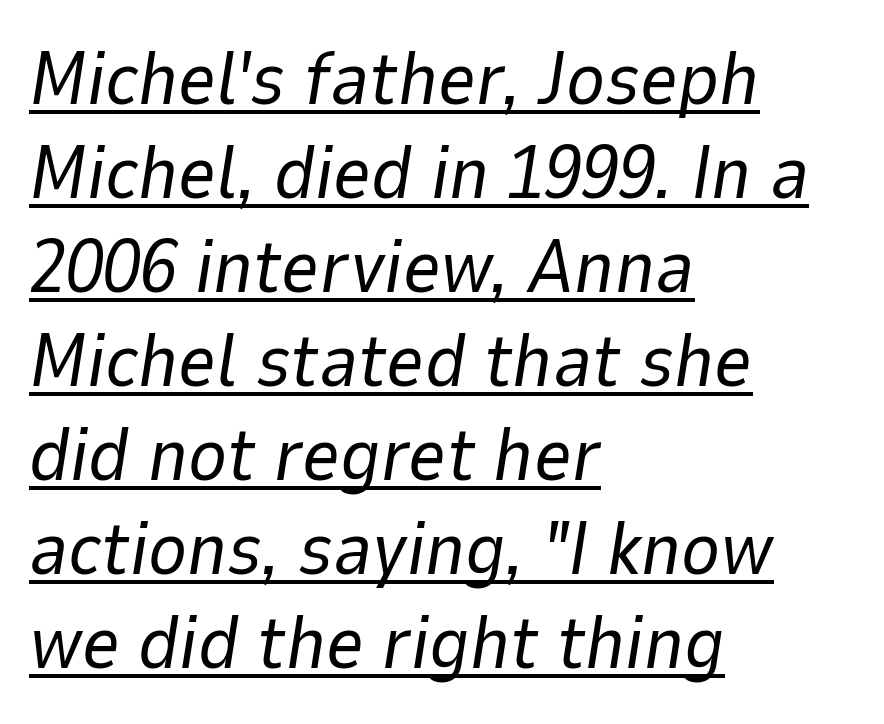
{"italic": "yes", "lean": "right", "slant_degrees": 9, "bold": "no", "weight": "regular", "width": "normal", "stroke_contrast": "low", "x_height": "medium", "monospaced": "no", "underline": "yes", "align": "left", "line_spacing": "normal", "line_spacing_ratio": 1.27, "letter_spacing": "normal", "letter_spacing_em": 0.0, "glyph_px": 74}
